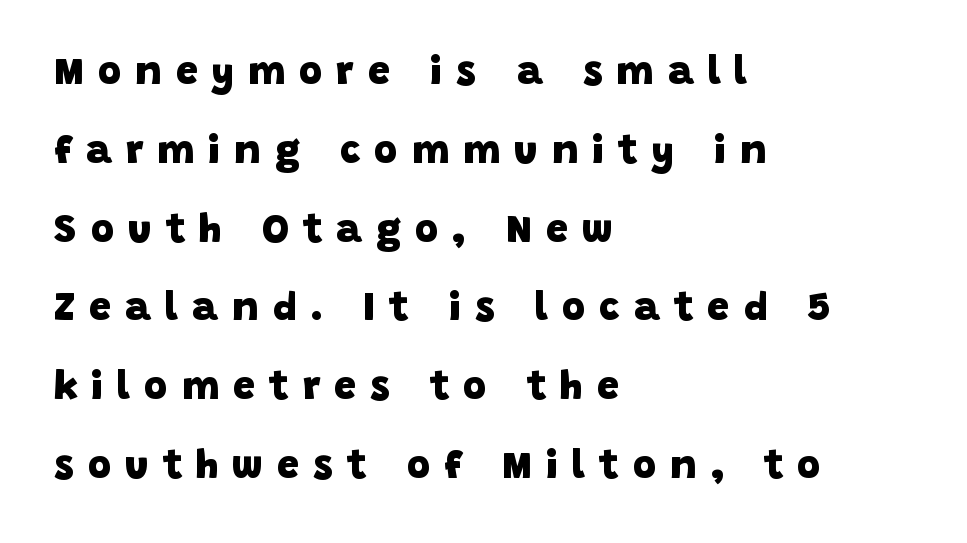
The image shows 40 px heavy sans-serif type; set left-aligned, loose line spacing (1.97x), unusually wide letter spacing (+0.35 em), not underlined; low stroke contrast and a large x-height.
